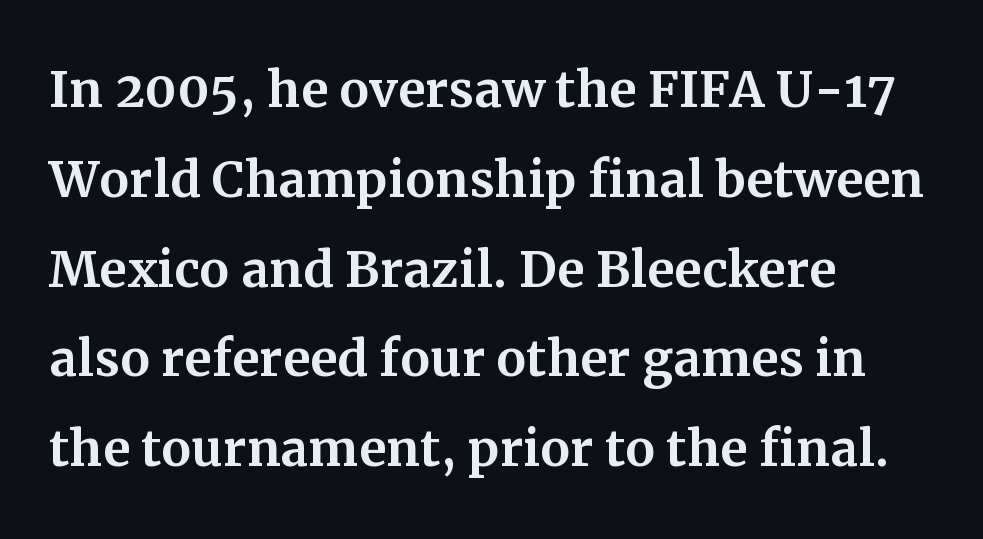
The image shows 67 px serif type, upright; set left-aligned, normal line spacing (1.34x), normal letter spacing, not underlined; medium stroke contrast and a medium x-height.
